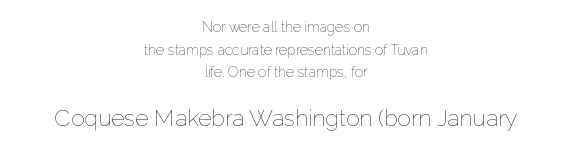
{"italic": "no", "bold": "no", "underline": "no", "align": "center", "line_spacing": "normal", "line_spacing_ratio": 1.61, "letter_spacing": "normal", "letter_spacing_em": 0.0, "larger_block": "second", "size_ratio": 1.64, "glyph_px": 23}
